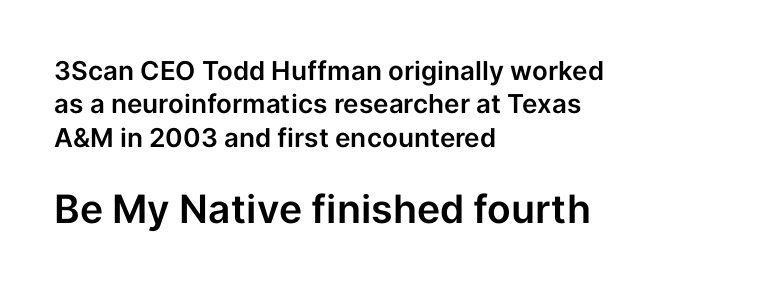
Q: Is the text italic (slanted)? A: No, it is upright.
Q: Is the typeface a serif or a sans-serif typeface? A: Sans-serif.
Q: Is the text underlined? A: No.
Q: How is the paragraph aligned? A: Left-aligned.
Q: Is the spacing between letters normal or unusually wide? A: Normal.
Q: Is the spacing between lines tight, normal or loose? A: Normal.
Q: Which block of text is set in a larger size, the first (top) or the second (bottom)? A: The second (bottom) one.
Q: Width (condensed, normal, or wide)? A: Normal.
Q: Stroke contrast? A: Low.
Q: x-height? A: Medium.
Q: Monospaced? A: No.
